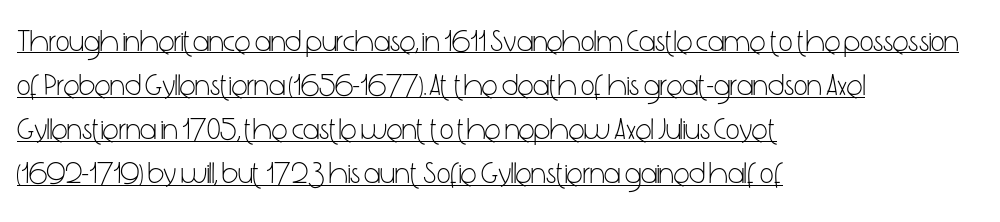
This is not heavy type; no bold has been used. Looks like regular typesetting: each glyph gets only the width it needs. Words appear dense and cohesive because spacing is normal. The lettering holds an erect, upright posture throughout.
